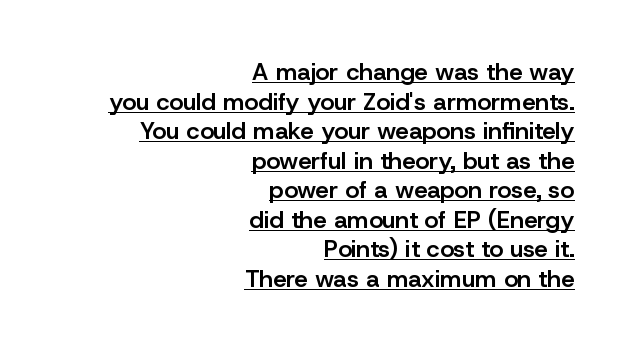
The rendering anchors every line to the right-hand side. This is moderately heavy type, rendered in semibold. A baseline rule has been typeset under these characters. Honestly, the letter spacing is just normal — you wouldn't notice it. The specimen reads as upright at a glance.
